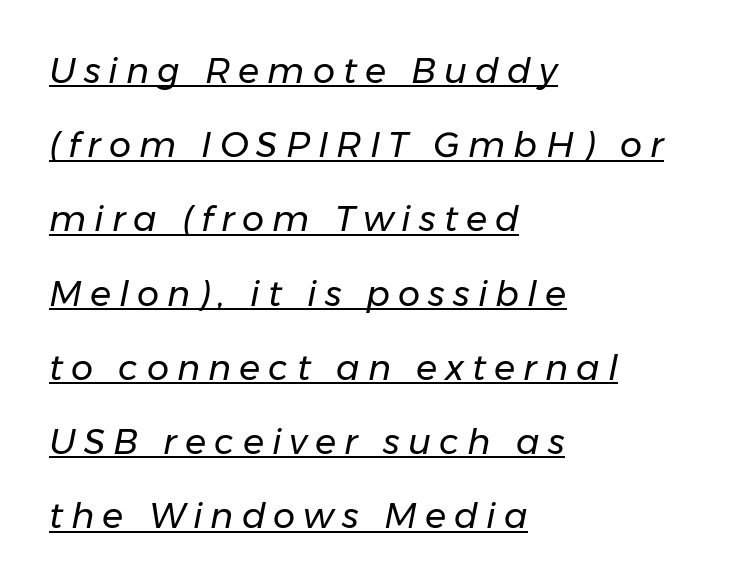
{"italic": "yes", "lean": "right", "slant_degrees": 11, "bold": "no", "weight": "regular", "width": "normal", "stroke_contrast": "low", "x_height": "medium", "monospaced": "no", "underline": "yes", "align": "left", "line_spacing": "loose", "line_spacing_ratio": 2.12, "letter_spacing": "wide", "letter_spacing_em": 0.23, "glyph_px": 35}
